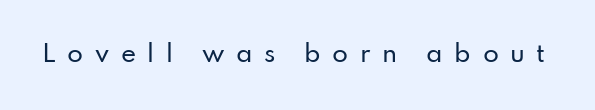
{"italic": "no", "underline": "no", "letter_spacing": "wide", "letter_spacing_em": 0.5, "glyph_px": 23}
